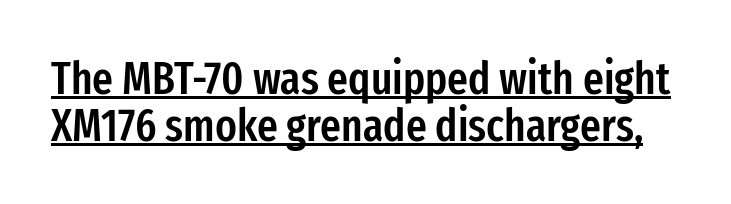
Here the designer chose a conventional face with non-uniform glyph widths. Students, observe the line beneath the letters — that is underlining. This rendering employs a face without finishing strokes, i.e., a sans-serif. The rendering uses a small line-height, squeezing the rows. Does the lettering tilt? It doesn't — this is upright. Students, this is semibold: more ink than regular, less than bold.
